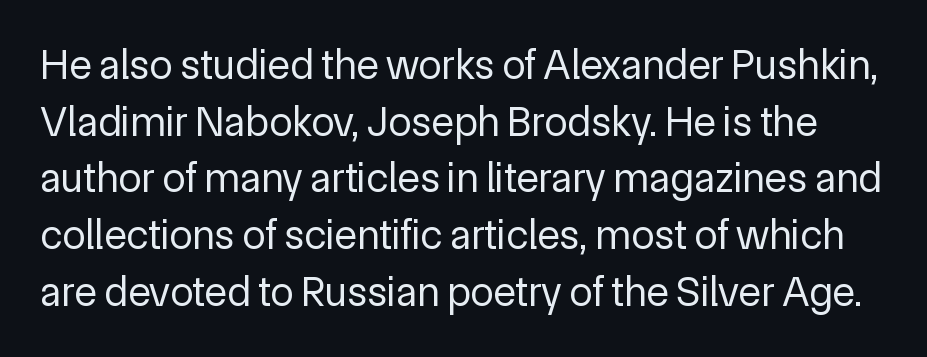
Bold? No — there's no thickening of the strokes. Lines of text with bare space underneath. Proportional: the letters do not fall into vertical columns. Every stem runs plumb, perpendicular to the baseline. This sample uses plain, unmodified letter spacing.
